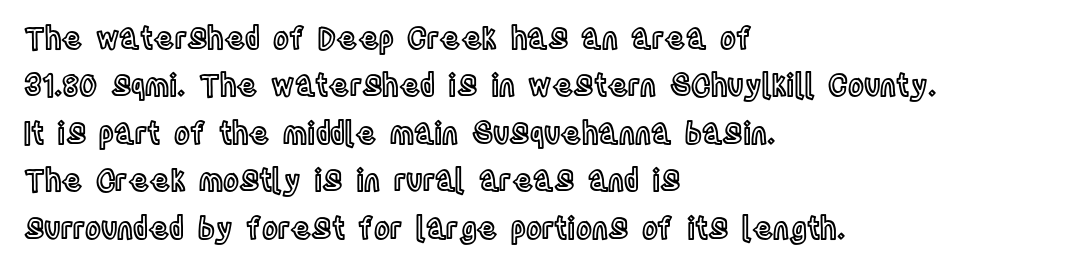
{"italic": "no", "width": "condensed", "x_height": "large", "monospaced": "no", "underline": "no", "align": "left", "line_spacing": "normal", "line_spacing_ratio": 1.58, "letter_spacing": "normal", "letter_spacing_em": 0.0, "glyph_px": 30}
